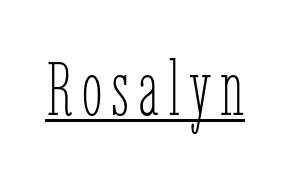
Q: Is the text bold? A: No.
Q: Is the text italic (slanted)? A: No, it is upright.
Q: Is the text underlined? A: Yes.
Q: Width (condensed, normal, or wide)? A: Condensed.
Q: Stroke contrast? A: Low.
Q: x-height? A: Medium.
Q: Monospaced? A: No.
